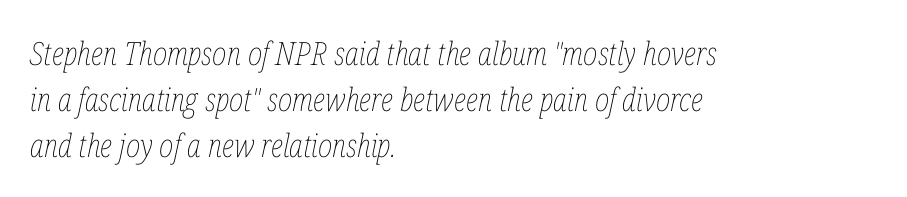
The image shows 32 px thin, condensed type, italic (leaning right); set left-aligned, normal line spacing (1.43x), normal letter spacing, not underlined; low stroke contrast and a medium x-height.
